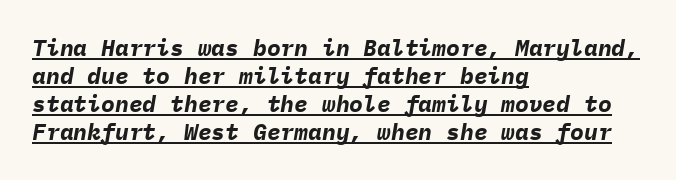
The image shows 23 px bold type, italic (leaning right); set left-aligned, line spacing 1.22x, normal letter spacing, underlined.
